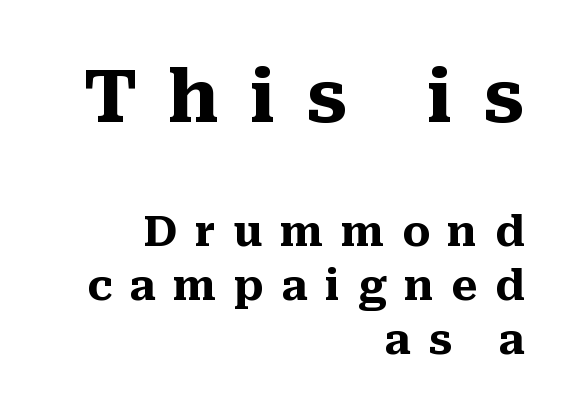
The image shows 73 px heavy serif type, upright; set right-aligned, normal line spacing (1.29x), unusually wide letter spacing (+0.42 em), not underlined; the first (top) block is 1.74x larger; medium stroke contrast and a medium x-height.
